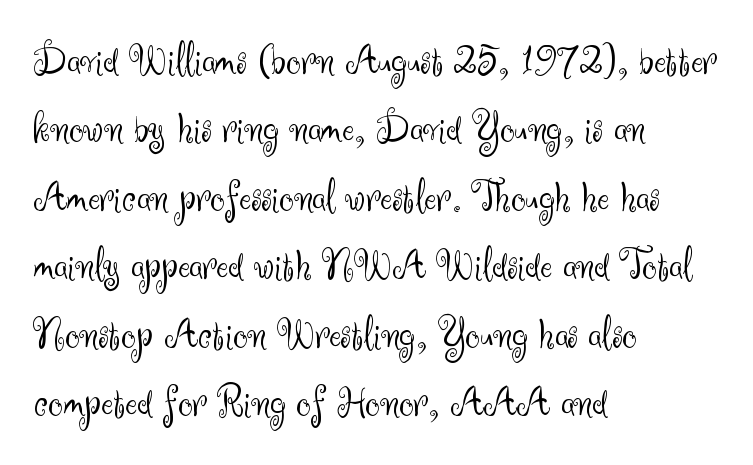
Q: Is the text bold? A: No.
Q: Is the text italic (slanted)? A: No, it is upright.
Q: Is the typeface a serif or a sans-serif typeface? A: Sans-serif.
Q: Is the text underlined? A: No.
Q: How is the paragraph aligned? A: Left-aligned.
Q: Is the spacing between letters normal or unusually wide? A: Normal.
Q: Is the spacing between lines tight, normal or loose? A: Normal.
Q: Width (condensed, normal, or wide)? A: Normal.
Q: Stroke contrast? A: Medium.
Q: x-height? A: Small.
Q: Monospaced? A: No.
